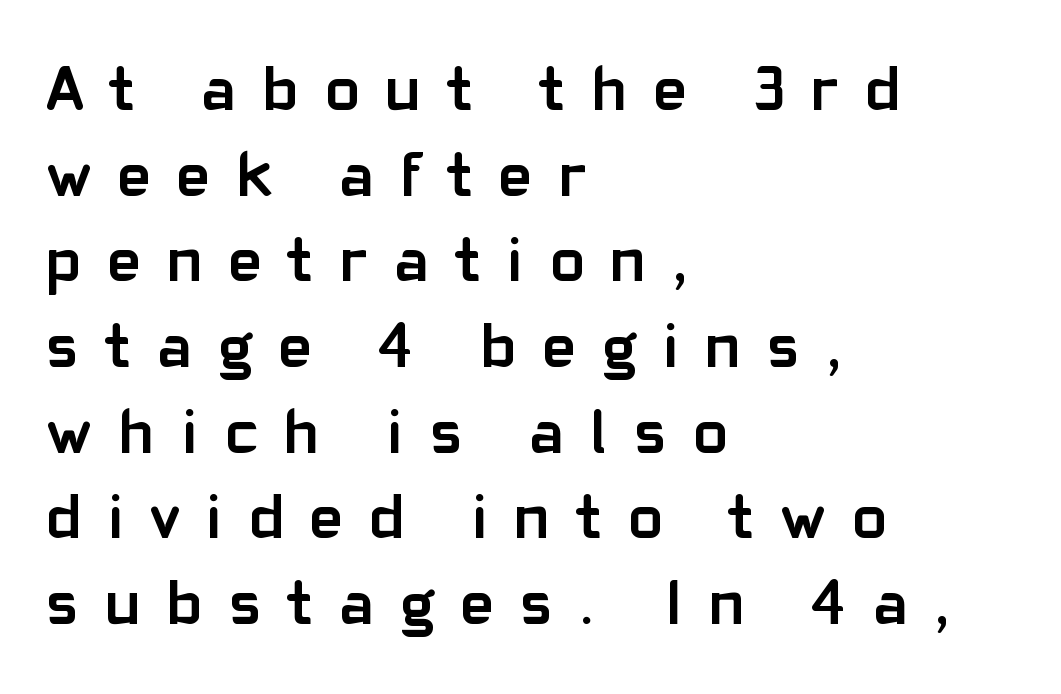
The image shows 63 px semibold sans-serif type, upright; set left-aligned, normal line spacing (1.36x), unusually wide letter spacing (+0.43 em), not underlined; low stroke contrast and a medium x-height.
